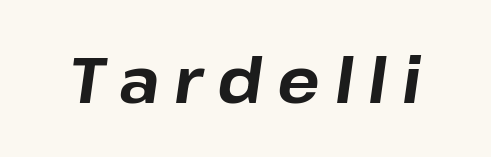
The image shows 63 px bold type, italic (leaning right); set unusually wide letter spacing (+0.23 em), not underlined; low stroke contrast and a medium x-height.
